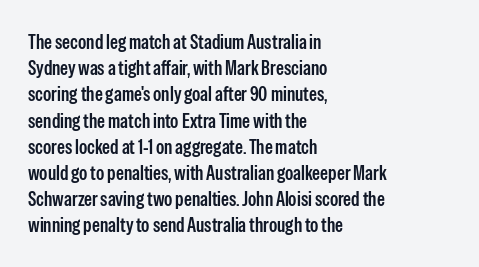
{"italic": "no", "bold": "semi", "underline": "no", "align": "left", "line_spacing": "normal", "line_spacing_ratio": 1.31, "letter_spacing": "normal", "letter_spacing_em": 0.0, "glyph_px": 20}
